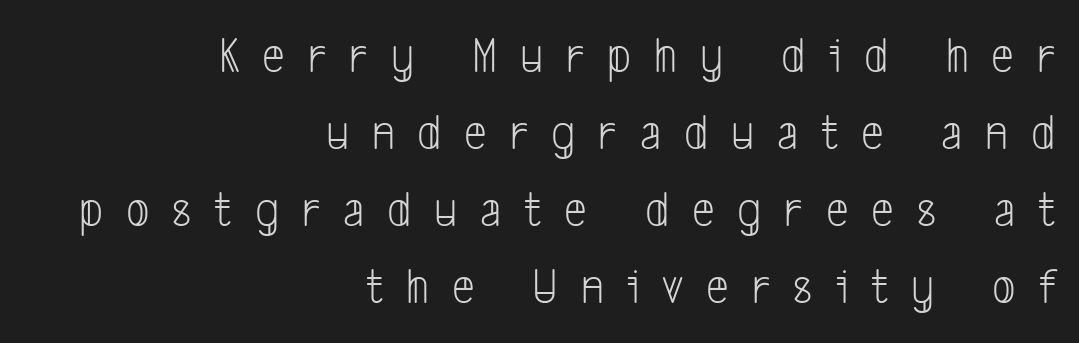
The image shows 51 px light, condensed sans-serif type; set right-aligned, normal line spacing (1.51x), unusually wide letter spacing (+0.45 em), not underlined; low stroke contrast and a medium x-height.
